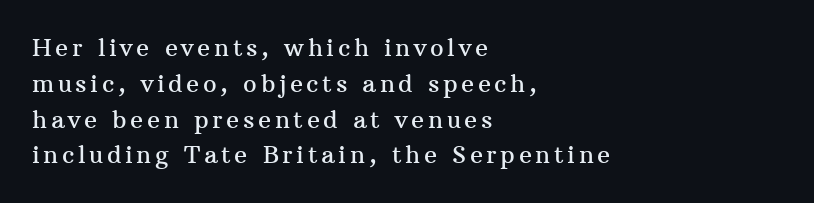
Baseline-to-baseline distance is the conventional proportion of letter height. Upright lettering throughout. Just letters on the line, the space beneath them empty. Alignment: flush left.
